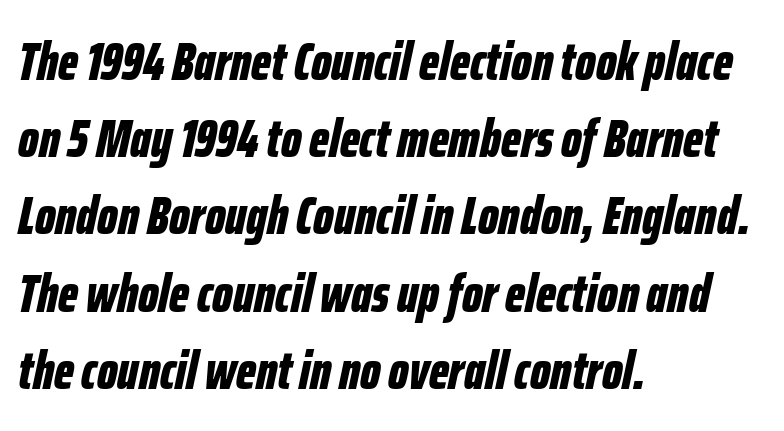
{"italic": "yes", "lean": "right", "slant_degrees": 12, "bold": "yes", "weight": "bold", "width": "condensed", "stroke_contrast": "low", "x_height": "medium", "monospaced": "no", "underline": "no", "align": "left", "line_spacing": "normal", "line_spacing_ratio": 1.43, "letter_spacing": "normal", "letter_spacing_em": 0.0, "glyph_px": 54}
